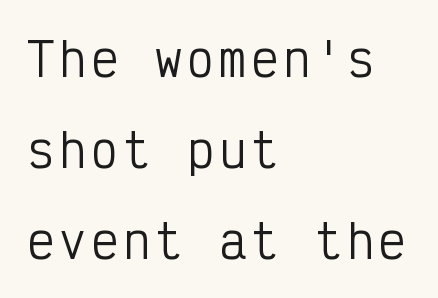
{"serif": "no", "italic": "no", "bold": "no", "weight": "regular", "width": "condensed", "stroke_contrast": "low", "x_height": "medium", "monospaced": "yes", "underline": "no", "align": "left", "line_spacing": "loose", "line_spacing_ratio": 2.02, "glyph_px": 45}
